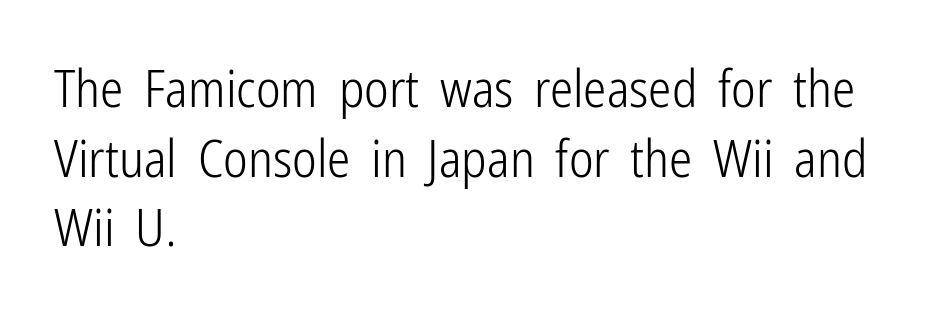
The horizontal fit of the characters is conventional and even. Underline: absent. On a weight scale, this lands at 450 or below. Vertical strokes here are truly vertical.
